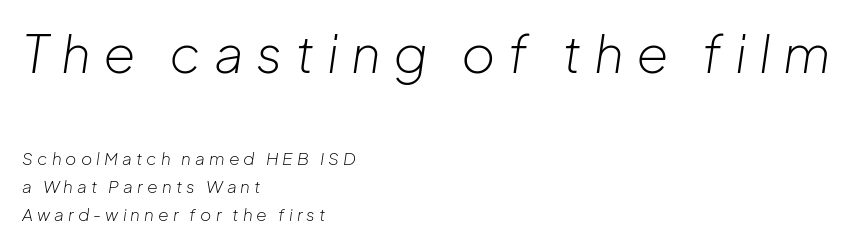
{"italic": "yes", "lean": "right", "slant_degrees": 8, "bold": "no", "weight": "light", "width": "normal", "stroke_contrast": "low", "x_height": "medium", "monospaced": "no", "underline": "no", "align": "left", "line_spacing": "normal", "line_spacing_ratio": 1.63, "letter_spacing": "wide", "letter_spacing_em": 0.24, "larger_block": "first", "size_ratio": 3.06, "glyph_px": 52}
